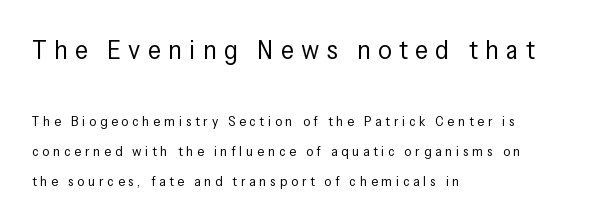
The image shows 27 px text type, upright; set left-aligned, loose line spacing (2.16x), unusually wide letter spacing (+0.27 em), not underlined; the first (top) block is 1.93x larger.
